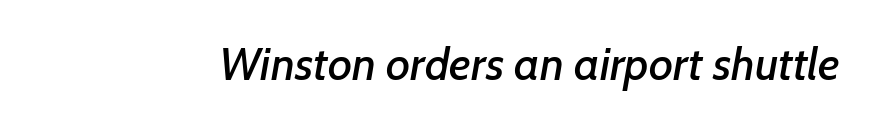
Stroke terminals: plain, sans-serif. Standard letterfit; no display-style spreading of the glyphs. Think of a printed novel: that variable character pitch is what you see here. Each row of text sits above clean, open space.
